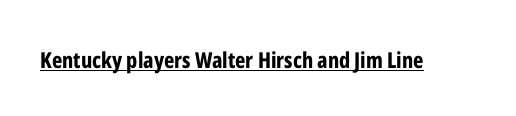
{"italic": "no", "bold": "yes", "underline": "yes", "letter_spacing": "normal", "letter_spacing_em": 0.0, "glyph_px": 22}
